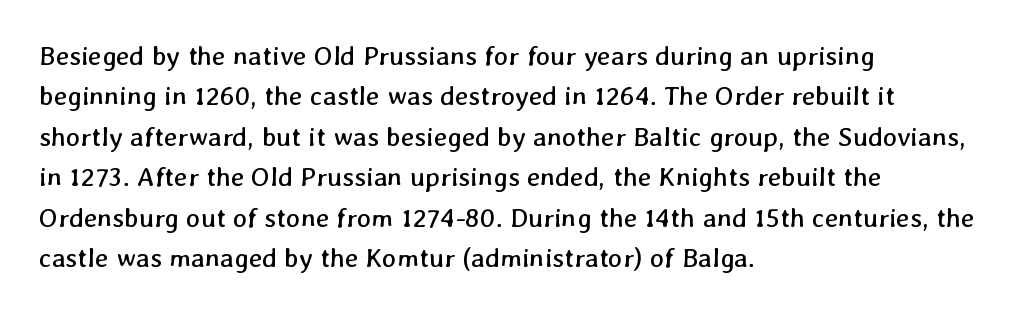
{"bold": "no", "underline": "no", "align": "left", "line_spacing": "normal", "line_spacing_ratio": 1.5, "letter_spacing": "normal", "letter_spacing_em": 0.0, "glyph_px": 27}
